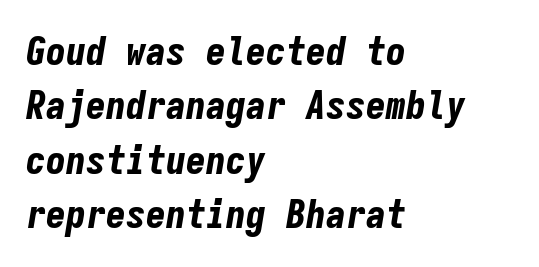
Each row of text sits above clean, open space. Short note: letters normally spaced. The rendering uses typewriter-style spacing with identical character cells. Characters are canted at an angle relative to the baseline's perpendicular. Regarding leading, the lines here are spaced in the standard way. Reading down the block, your eye returns to a fixed left position each line.
